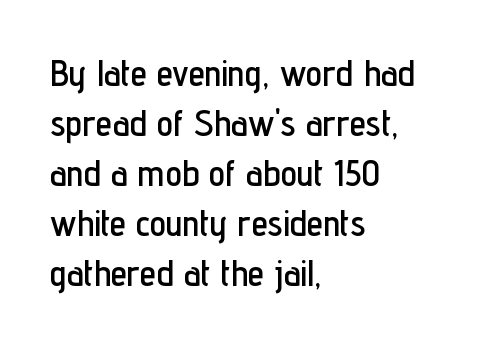
{"serif": "no", "italic": "no", "width": "condensed", "stroke_contrast": "low", "x_height": "medium", "monospaced": "no", "underline": "no", "align": "left", "line_spacing": "normal", "line_spacing_ratio": 1.35, "letter_spacing": "normal", "letter_spacing_em": 0.0, "glyph_px": 37}
